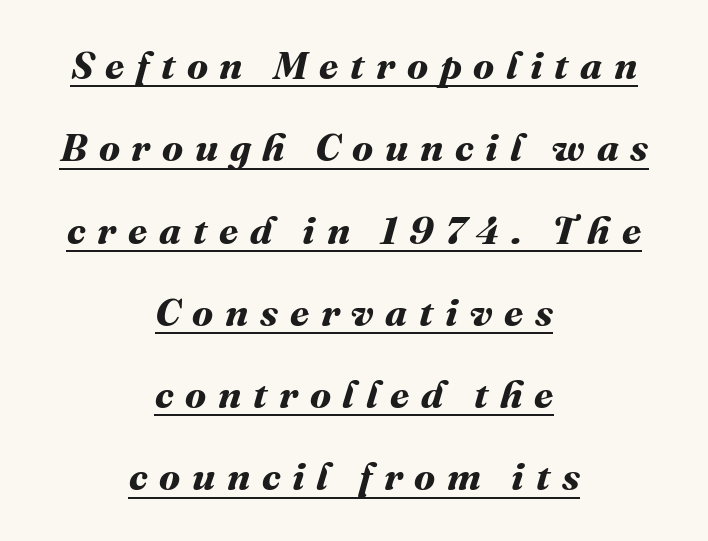
{"bold": "yes", "weight": "bold", "width": "normal", "stroke_contrast": "medium", "x_height": "medium", "monospaced": "no", "underline": "yes", "align": "center", "line_spacing": "loose", "line_spacing_ratio": 2.11, "letter_spacing": "wide", "letter_spacing_em": 0.3, "glyph_px": 39}
